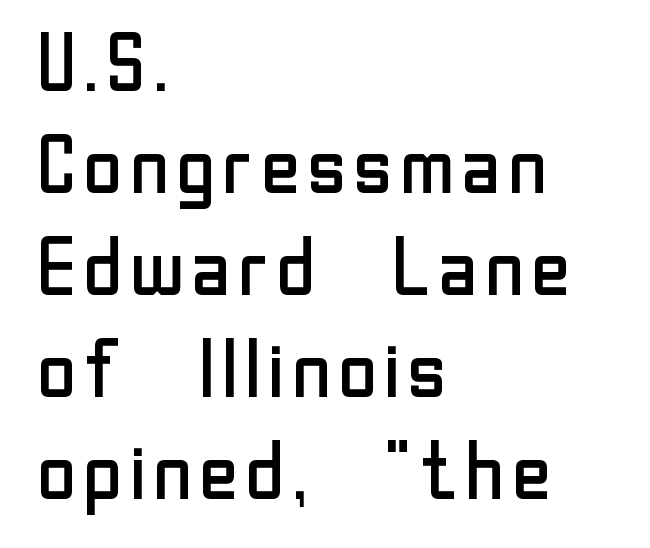
The image shows 79 px regular-weight sans-serif type, upright; set left-aligned, normal line spacing (1.29x), normal letter spacing, not underlined; low stroke contrast and a medium x-height.
